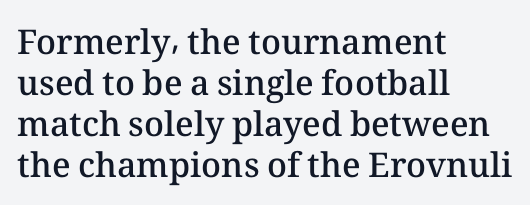
{"italic": "no", "bold": "semi", "weight": "semibold", "width": "normal", "stroke_contrast": "medium", "x_height": "medium", "monospaced": "no", "underline": "no", "align": "left", "line_spacing_ratio": 1.21, "letter_spacing": "normal", "letter_spacing_em": 0.0, "glyph_px": 34}
